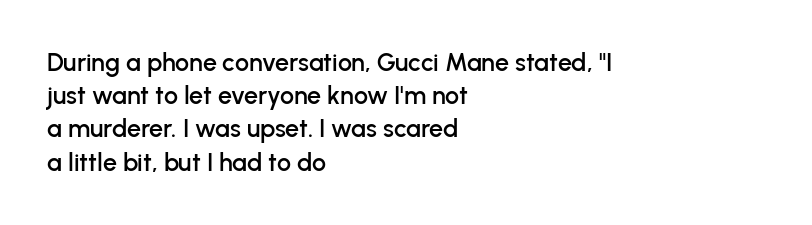
The image shows 25 px text type, upright; set left-aligned, normal line spacing (1.33x), normal letter spacing, not underlined.
